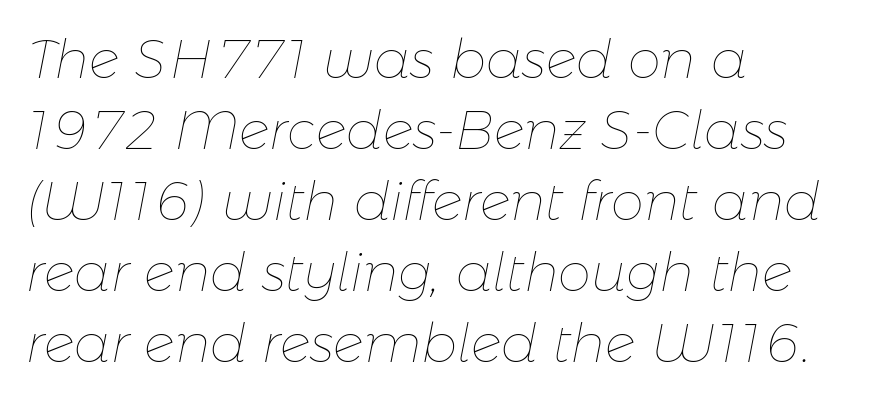
This sample has the flowing, uneven cadence of proportional lettering. The zone under the glyphs is completely vacant. These lines sit exactly where default settings would place them. The horizontal fit of the characters is conventional and even. The rendering anchors every line to the left-hand side.
